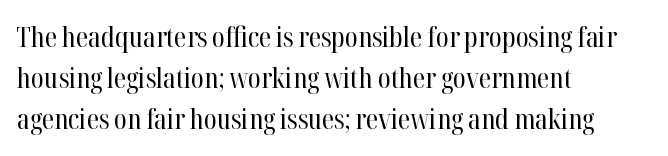
The image shows 28 px regular-weight, condensed serif type, upright; set left-aligned, normal line spacing (1.47x), normal letter spacing, not underlined; high stroke contrast and a medium x-height.
